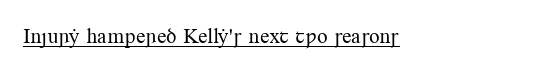
The image shows 21 px text type, upright; set normal letter spacing, underlined.
